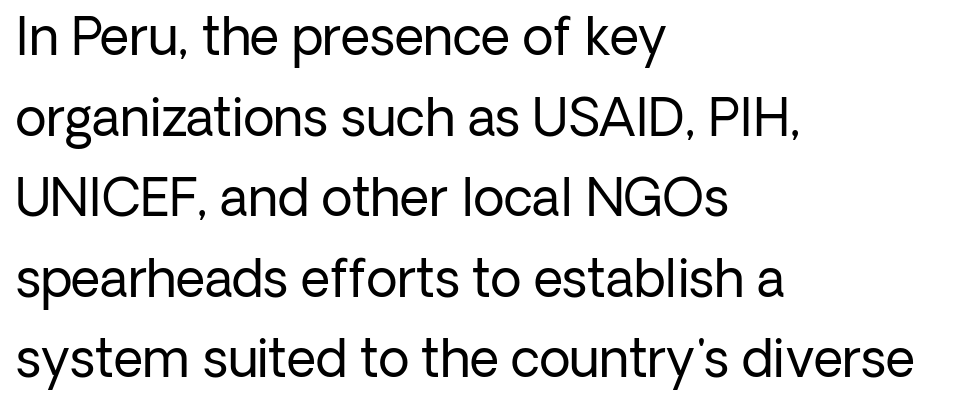
{"serif": "no", "italic": "no", "bold": "no", "weight": "regular", "width": "normal", "stroke_contrast": "low", "x_height": "medium", "monospaced": "no", "underline": "no", "align": "left", "line_spacing": "normal", "line_spacing_ratio": 1.58, "letter_spacing": "normal", "letter_spacing_em": 0.0, "glyph_px": 51}
